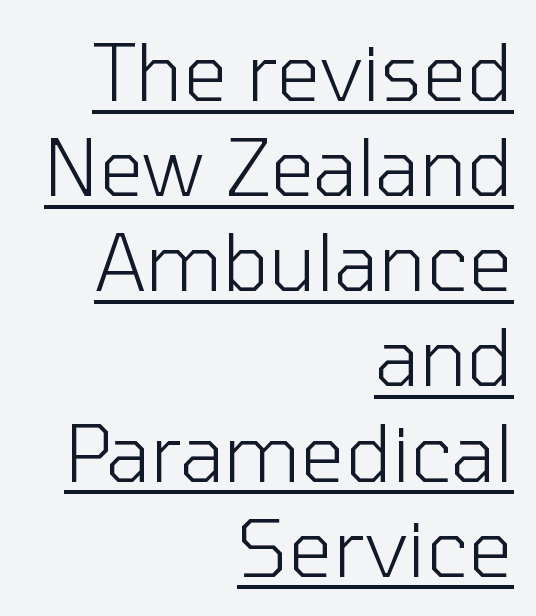
{"serif": "no", "italic": "no", "bold": "no", "weight": "light", "width": "normal", "stroke_contrast": "low", "x_height": "medium", "monospaced": "no", "underline": "yes", "align": "right", "line_spacing_ratio": 1.22, "letter_spacing": "normal", "letter_spacing_em": 0.0, "glyph_px": 78}
